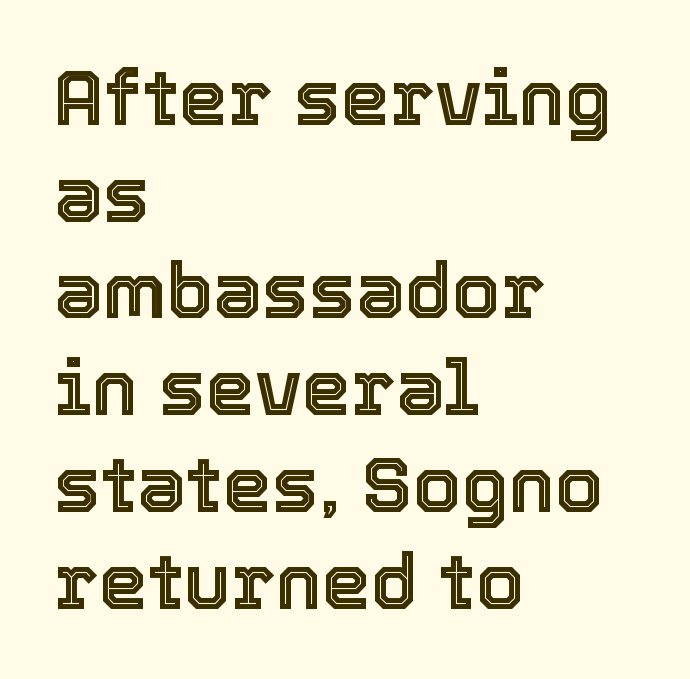
Honestly, there is no underline to notice here at all. The compositor pushed each line to the left boundary. The rendering uses natural spacing where letterforms have individual widths. Between one letter and the next there's only the usual sliver of space. Do the letters lean? They stand straight.
